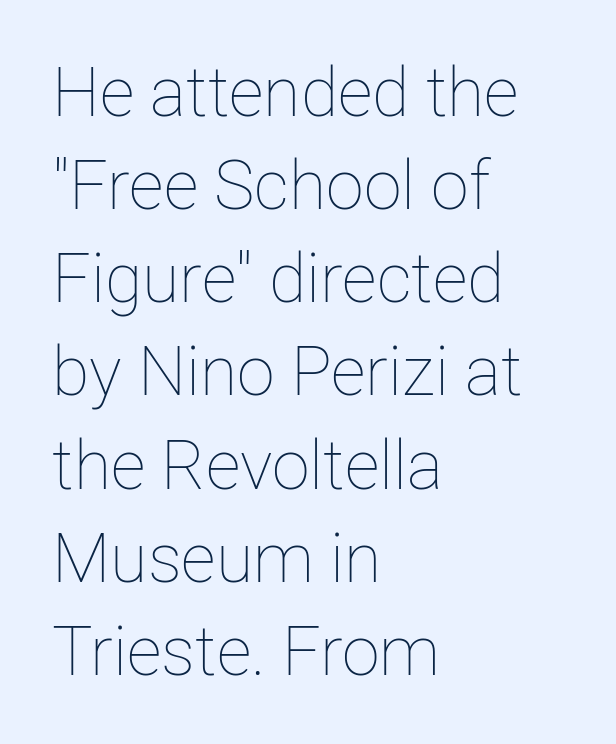
The image shows 68 px thin type, upright; set left-aligned, normal line spacing (1.37x), normal letter spacing, not underlined; low stroke contrast and a medium x-height.
